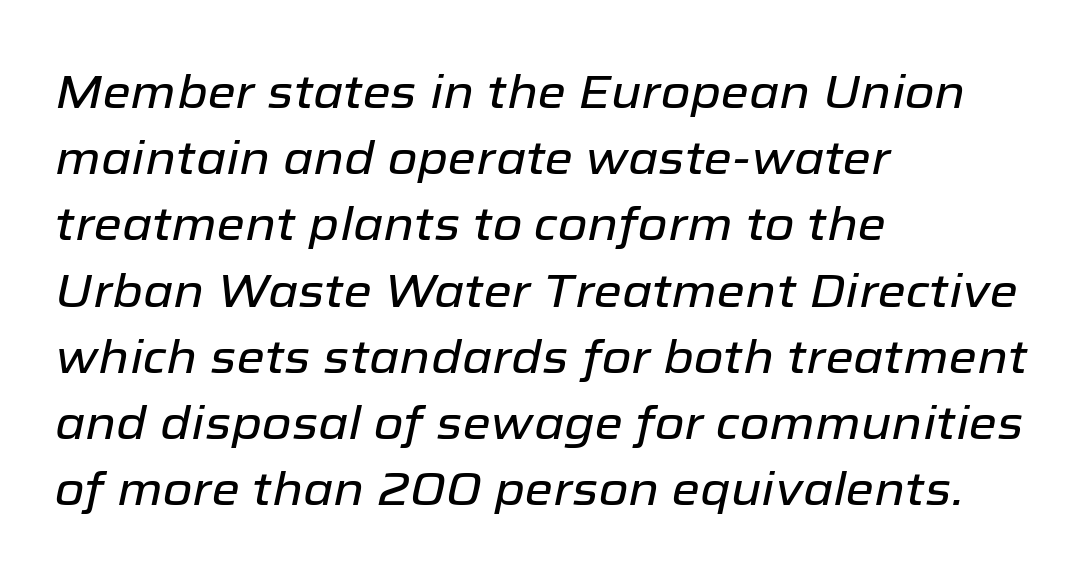
Q: Is the text italic (slanted)? A: Yes, it leans right by about 12 degrees.
Q: Is the text underlined? A: No.
Q: How is the paragraph aligned? A: Left-aligned.
Q: Is the spacing between letters normal or unusually wide? A: Normal.
Q: Is the spacing between lines tight, normal or loose? A: Normal.
Q: Width (condensed, normal, or wide)? A: Normal.
Q: Stroke contrast? A: Low.
Q: x-height? A: Medium.
Q: Monospaced? A: No.
